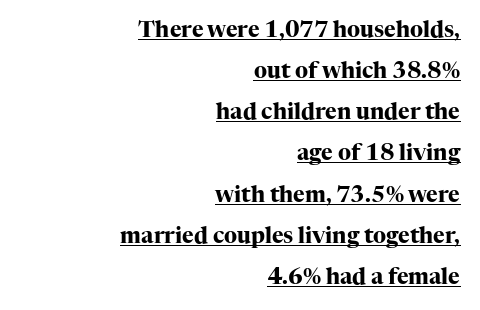
The image shows 22 px bold type, upright; set right-aligned, line spacing 1.87x, normal letter spacing, underlined.
